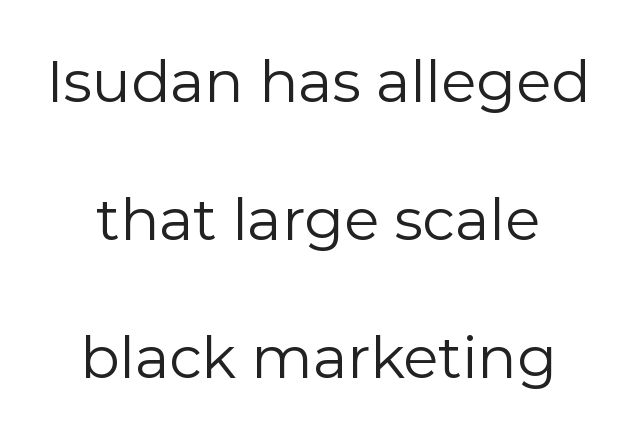
The image shows 58 px regular-weight sans-serif type, upright; set loose line spacing (2.38x), normal letter spacing, not underlined; low stroke contrast and a medium x-height.
